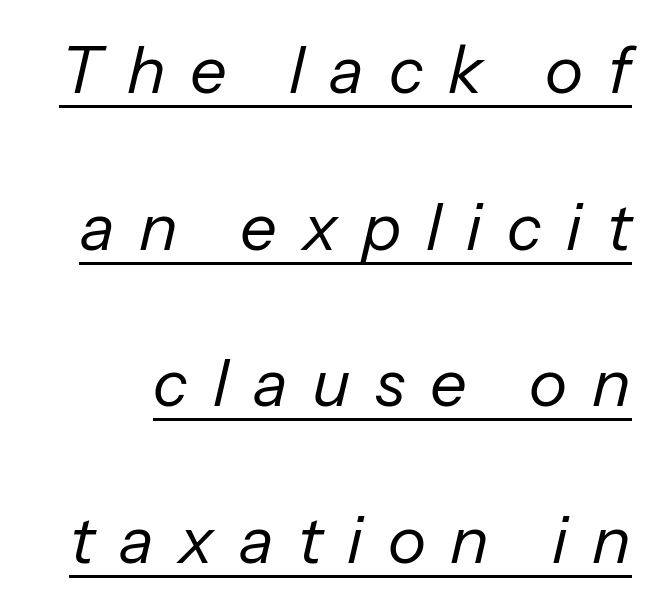
Q: Is the text bold? A: No.
Q: Is the text italic (slanted)? A: Yes, it leans right by about 13 degrees.
Q: Is the text underlined? A: Yes.
Q: Is the spacing between letters normal or unusually wide? A: Unusually wide.
Q: Is the spacing between lines tight, normal or loose? A: Loose.
Q: Width (condensed, normal, or wide)? A: Normal.
Q: Stroke contrast? A: Low.
Q: x-height? A: Medium.
Q: Monospaced? A: No.
